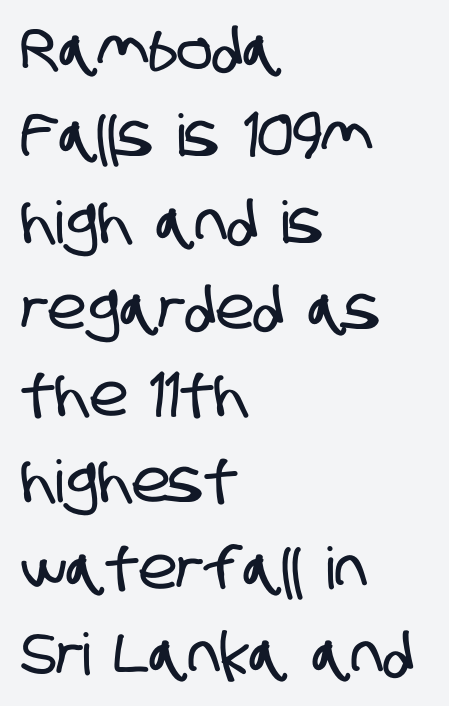
Q: Is the typeface a serif or a sans-serif typeface? A: Sans-serif.
Q: Is the text underlined? A: No.
Q: How is the paragraph aligned? A: Left-aligned.
Q: Is the spacing between letters normal or unusually wide? A: Normal.
Q: Is the spacing between lines tight, normal or loose? A: Normal.
Q: Width (condensed, normal, or wide)? A: Condensed.
Q: Stroke contrast? A: Low.
Q: x-height? A: Large.
Q: Monospaced? A: No.
